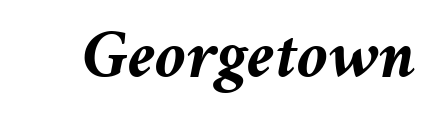
The image shows 69 px semibold type, italic (leaning right); set normal letter spacing, not underlined; medium stroke contrast and a medium x-height.
